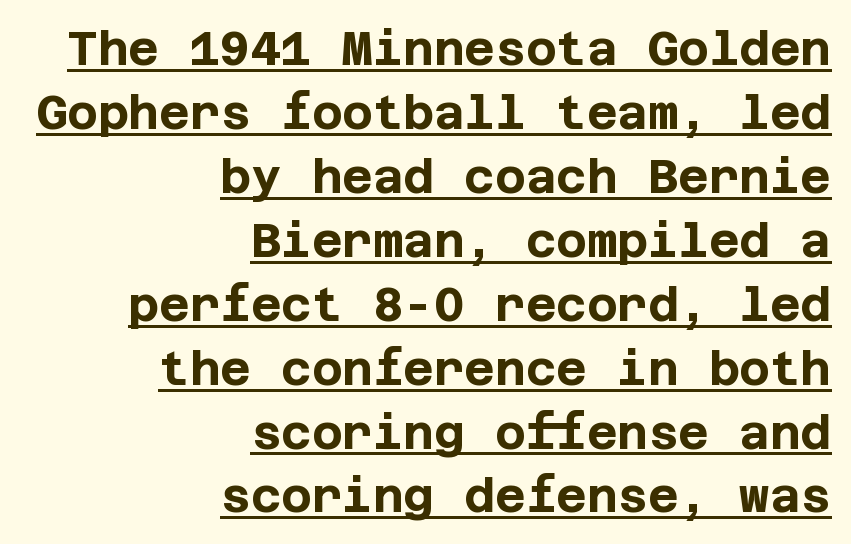
{"serif": "no", "italic": "no", "bold": "yes", "weight": "bold", "width": "normal", "stroke_contrast": "low", "x_height": "large", "underline": "yes", "align": "right", "line_spacing": "normal", "line_spacing_ratio": 1.36, "letter_spacing": "normal", "letter_spacing_em": 0.0, "glyph_px": 47}
